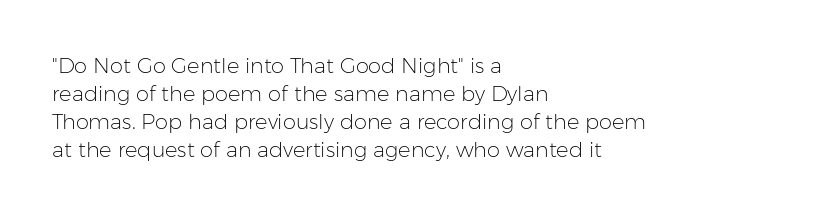
The image shows 21 px text type, upright; set left-aligned, normal line spacing (1.34x), normal letter spacing, not underlined.
